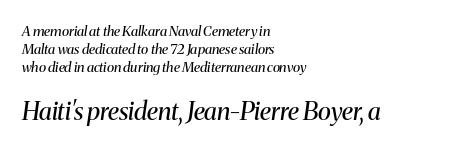
{"italic": "yes", "lean": "right", "slant_degrees": 8, "bold": "no", "underline": "no", "align": "left", "line_spacing": "normal", "line_spacing_ratio": 1.27, "letter_spacing": "normal", "letter_spacing_em": 0.0, "larger_block": "second", "size_ratio": 1.79, "glyph_px": 25}
